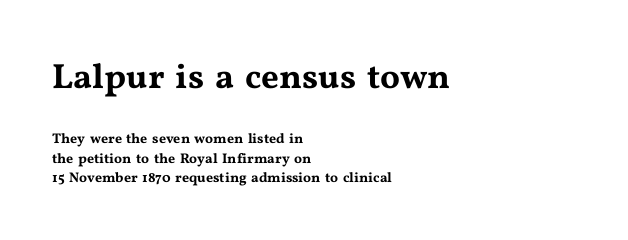
{"serif": "yes", "italic": "no", "width": "wide", "stroke_contrast": "medium", "x_height": "medium", "monospaced": "no", "underline": "no", "align": "left", "line_spacing": "normal", "line_spacing_ratio": 1.38, "letter_spacing": "normal", "letter_spacing_em": 0.0, "larger_block": "first", "size_ratio": 2.5, "glyph_px": 35}
